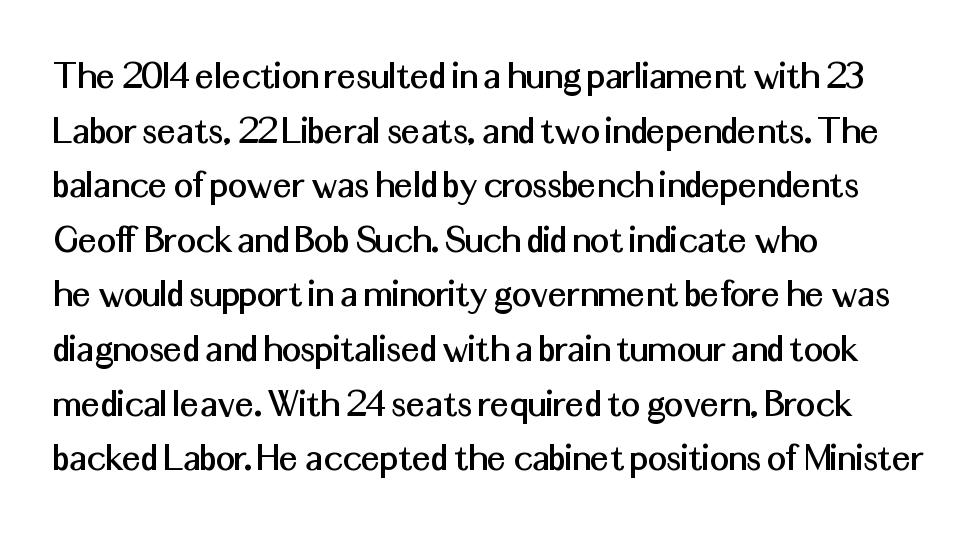
{"serif": "no", "italic": "no", "width": "normal", "stroke_contrast": "medium", "x_height": "medium", "monospaced": "no", "underline": "no", "align": "left", "line_spacing": "normal", "line_spacing_ratio": 1.3, "letter_spacing": "normal", "letter_spacing_em": 0.0, "glyph_px": 42}
